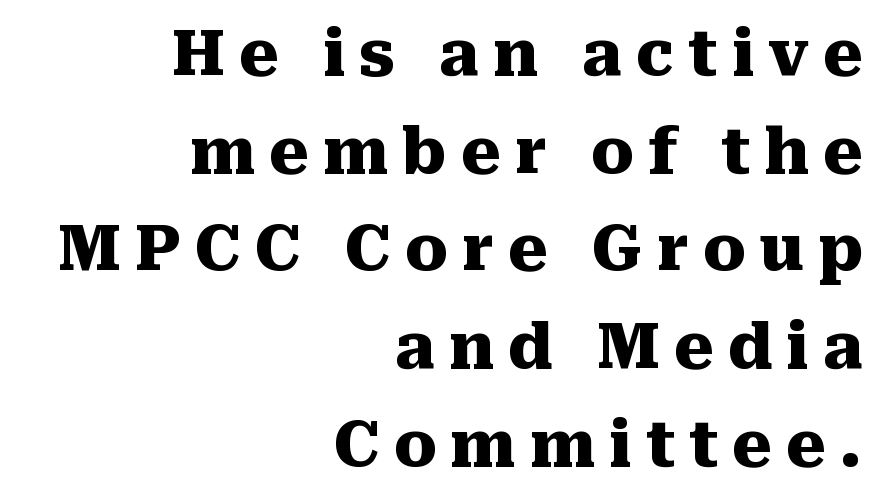
Honestly, the row spacing looks completely unremarkable. Is this a fixed-width face? No — the glyphs have proportional, varying widths. Is there any slant? The stems are plumb. A student would call this right alignment; a typographer would say flush right, rag left. These words are printed bold, with thick strokes throughout.
